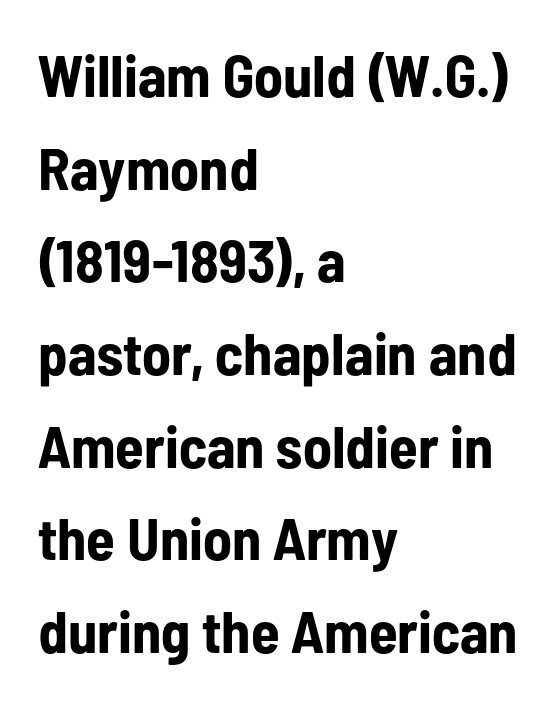
Q: Is the text bold? A: Yes.
Q: Is the text italic (slanted)? A: No, it is upright.
Q: Is the typeface a serif or a sans-serif typeface? A: Sans-serif.
Q: Is the text underlined? A: No.
Q: How is the paragraph aligned? A: Left-aligned.
Q: Is the spacing between letters normal or unusually wide? A: Normal.
Q: Is the spacing between lines tight, normal or loose? A: Normal.
Q: Width (condensed, normal, or wide)? A: Condensed.
Q: Stroke contrast? A: Low.
Q: x-height? A: Medium.
Q: Monospaced? A: No.
